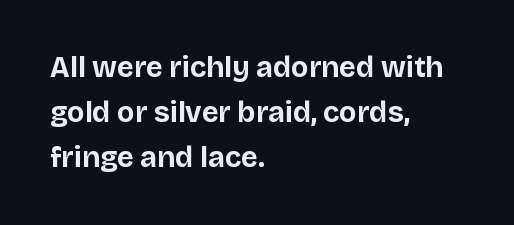
What stands out about the letter spacing? Nothing — it is the standard amount. The face used here has the dense, thick strokes of a bold. Letterform terminals end flat and unadorned throughout the passage. Students, observe: this is what conventionally led text looks like. Glance below the letters and you will spot only blank space.
